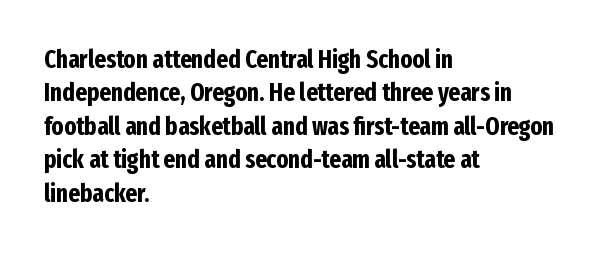
{"italic": "no", "bold": "yes", "underline": "no", "align": "left", "line_spacing": "normal", "line_spacing_ratio": 1.34, "letter_spacing": "normal", "letter_spacing_em": 0.0, "glyph_px": 25}
